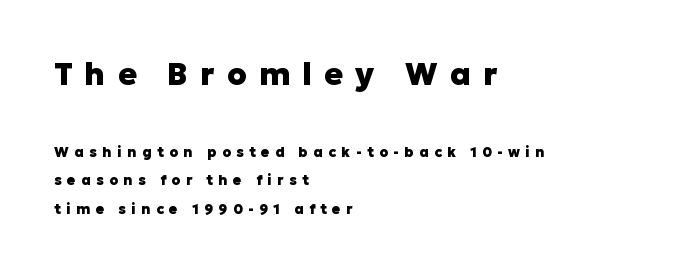
Q: Is the text bold? A: Yes.
Q: Is the text italic (slanted)? A: No, it is upright.
Q: Is the typeface a serif or a sans-serif typeface? A: Sans-serif.
Q: Is the text underlined? A: No.
Q: How is the paragraph aligned? A: Left-aligned.
Q: Is the spacing between letters normal or unusually wide? A: Unusually wide.
Q: Is the spacing between lines tight, normal or loose? A: Loose.
Q: Which block of text is set in a larger size, the first (top) or the second (bottom)? A: The first (top) one.
Q: Width (condensed, normal, or wide)? A: Normal.
Q: Stroke contrast? A: Low.
Q: x-height? A: Medium.
Q: Monospaced? A: No.
